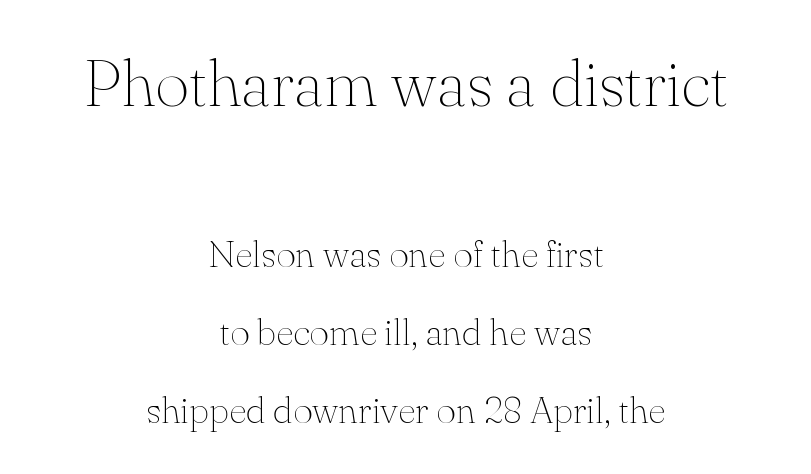
The image shows 66 px thin serif type, upright; set centered, loose line spacing (2.05x), normal letter spacing, not underlined; the first (top) block is 1.74x larger; medium stroke contrast and a small x-height.
